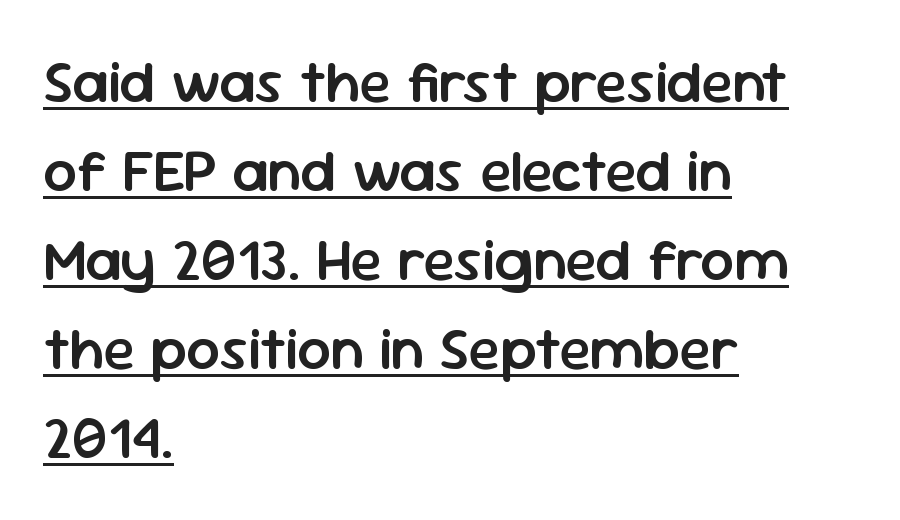
The image shows 59 px semibold sans-serif type, upright; set left-aligned, normal line spacing (1.51x), normal letter spacing, underlined; low stroke contrast and a medium x-height.
